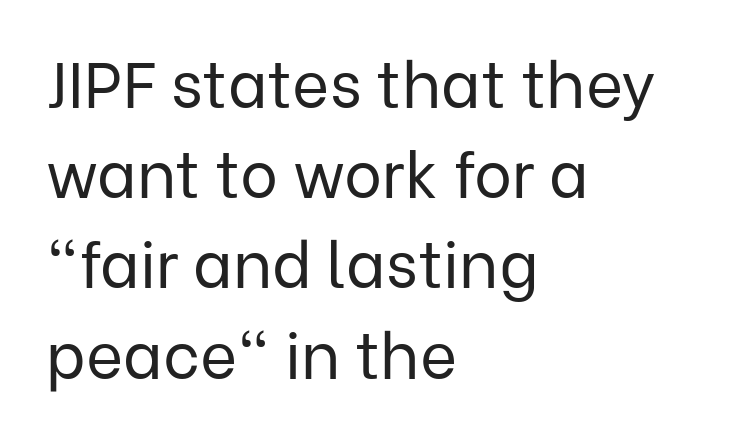
Q: Is the text bold? A: No.
Q: Is the text italic (slanted)? A: No, it is upright.
Q: Is the typeface a serif or a sans-serif typeface? A: Sans-serif.
Q: Is the text underlined? A: No.
Q: How is the paragraph aligned? A: Left-aligned.
Q: Is the spacing between letters normal or unusually wide? A: Normal.
Q: Is the spacing between lines tight, normal or loose? A: Normal.
Q: Width (condensed, normal, or wide)? A: Normal.
Q: Stroke contrast? A: Low.
Q: x-height? A: Medium.
Q: Monospaced? A: No.
